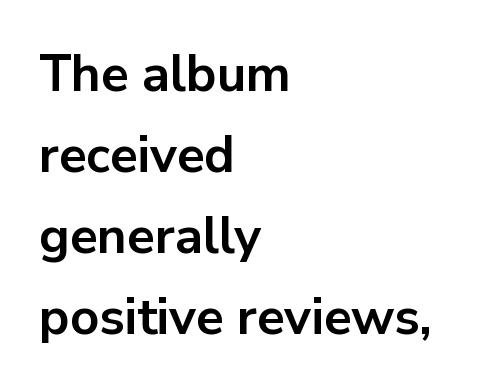
The image shows 51 px bold sans-serif type, upright; set left-aligned, normal line spacing (1.59x), normal letter spacing, not underlined; low stroke contrast and a medium x-height.
